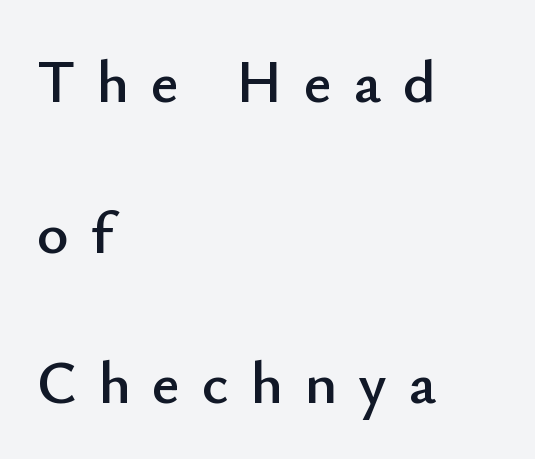
A student would call this left alignment; a typographer would say flush left, rag right. Interline gaps are noticeably wide in this sample. This sample uses an upright cut, with every glyph sitting square on the baseline. Someone cranked the tracking dial way up on this one.
